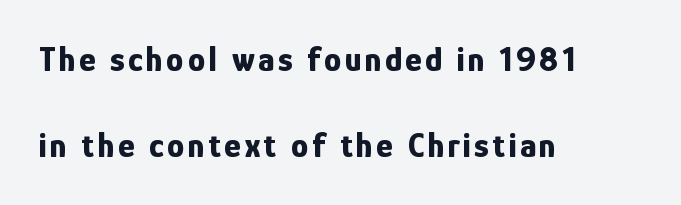
The image shows 35 px bold, condensed sans-serif type, upright; set left-aligned, loose line spacing (2.46x), not underlined; low stroke contrast and a medium x-height.
